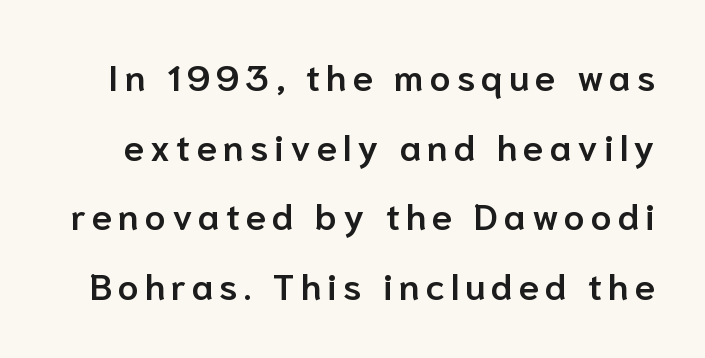
{"serif": "no", "italic": "no", "bold": "semi", "weight": "semibold", "width": "normal", "stroke_contrast": "low", "x_height": "medium", "monospaced": "no", "underline": "no", "line_spacing_ratio": 1.88, "glyph_px": 37}
